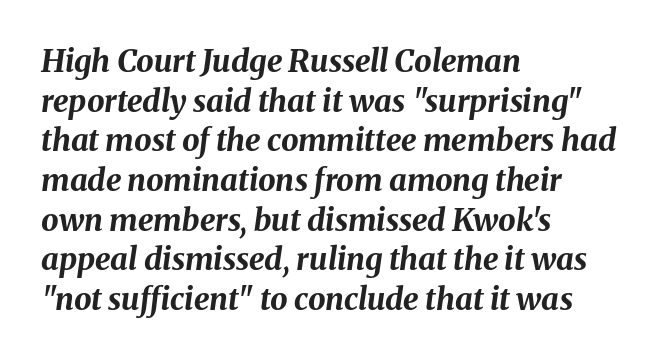
The letterforms sit shoulder to shoulder at normal distance. The zone under the glyphs is completely vacant. Here the designer chose a conventional face with non-uniform glyph widths. A student would call this left alignment; a typographer would say flush left, rag right. Is the type bold? Yes — the strokes are clearly thick and heavy.
